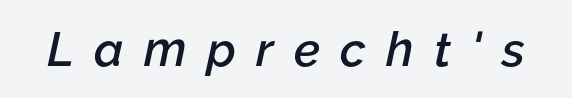
Q: Is the text bold? A: Semi-bold.
Q: Is the text italic (slanted)? A: Yes, it leans right by about 12 degrees.
Q: Is the text underlined? A: No.
Q: Is the spacing between letters normal or unusually wide? A: Unusually wide.
Q: Width (condensed, normal, or wide)? A: Normal.
Q: Stroke contrast? A: Low.
Q: x-height? A: Medium.
Q: Monospaced? A: No.
